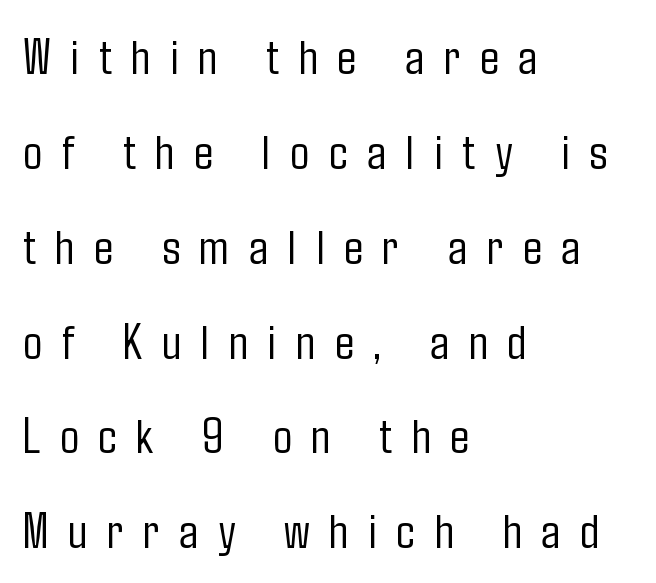
The image shows 51 px light, condensed sans-serif type, upright; set left-aligned, line spacing 1.86x, unusually wide letter spacing (+0.38 em), not underlined; low stroke contrast and a medium x-height.
